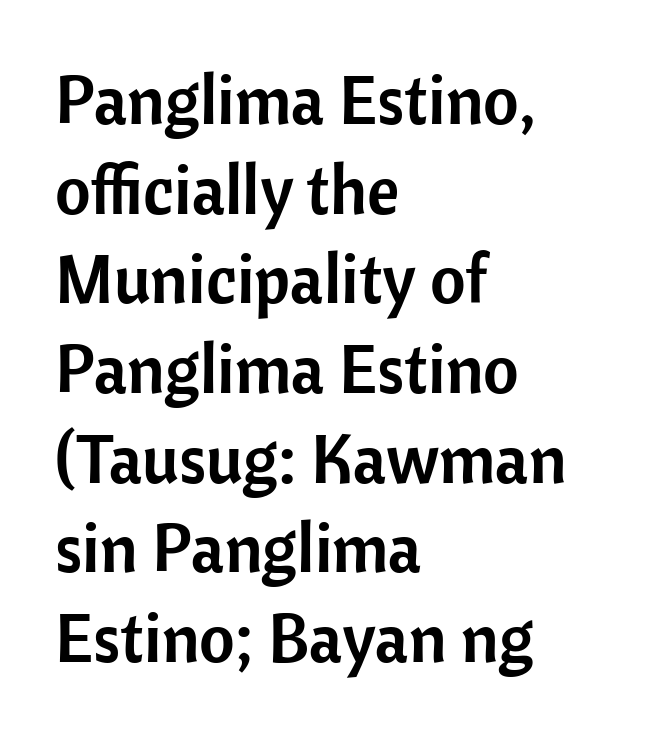
The image shows 69 px sans-serif type, upright; set left-aligned, normal line spacing (1.3x), normal letter spacing, not underlined; low stroke contrast and a medium x-height.
